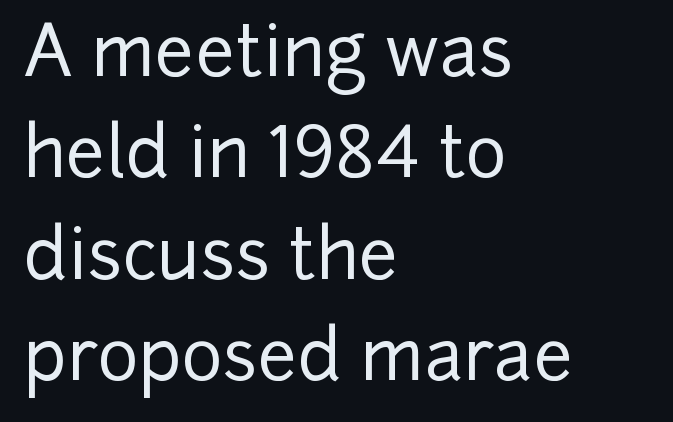
Q: Is the text italic (slanted)? A: No, it is upright.
Q: Is the typeface a serif or a sans-serif typeface? A: Sans-serif.
Q: Is the text underlined? A: No.
Q: How is the paragraph aligned? A: Left-aligned.
Q: Is the spacing between letters normal or unusually wide? A: Normal.
Q: Is the spacing between lines tight, normal or loose? A: Normal.
Q: Width (condensed, normal, or wide)? A: Normal.
Q: Stroke contrast? A: Low.
Q: x-height? A: Medium.
Q: Monospaced? A: No.
